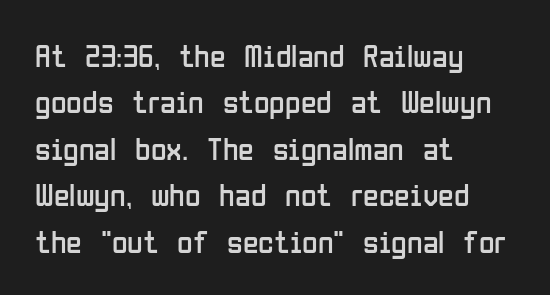
Is the letter spacing exaggerated? No — it looks like the ordinary default. The string is rendered with underlining switched off. Stems here are at most as thick as an everyday book face. In CSS terms this would be text-align: left. The rendering uses natural spacing where letterforms have individual widths. The passage shown is typeset with a sans-serif family.
